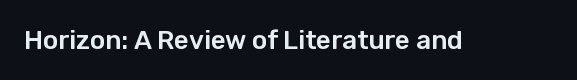
Is there any slant? The stems are plumb. Descenders are the only things crossing below the line. The line texture is even and compact thanks to regular tracking.
